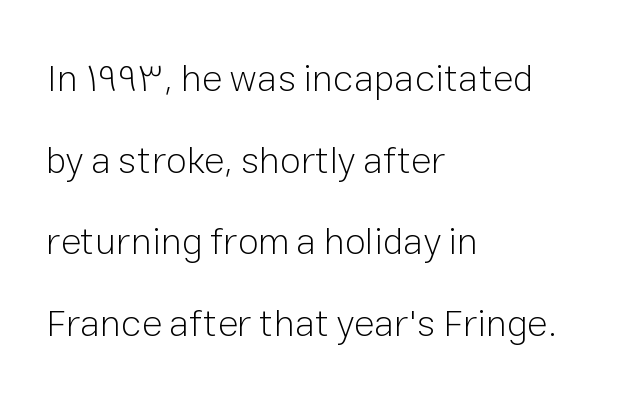
{"serif": "no", "italic": "no", "bold": "no", "weight": "light", "width": "normal", "stroke_contrast": "low", "x_height": "medium", "monospaced": "no", "underline": "no", "align": "left", "line_spacing": "loose", "line_spacing_ratio": 2.15, "letter_spacing": "normal", "letter_spacing_em": 0.0, "glyph_px": 38}
